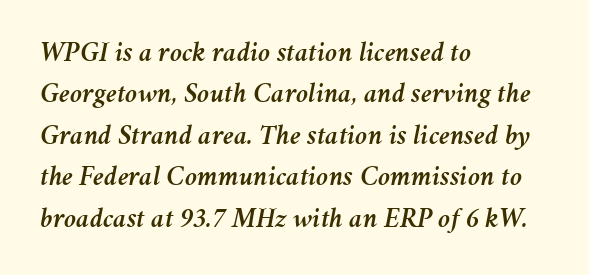
An italicized treatment has been applied to the whole sample. Honestly, there is no underline to notice here at all. What's the leading like? Ordinary, nothing unusual. The ragged edge is on the right, which tells us the setting is flush left.
